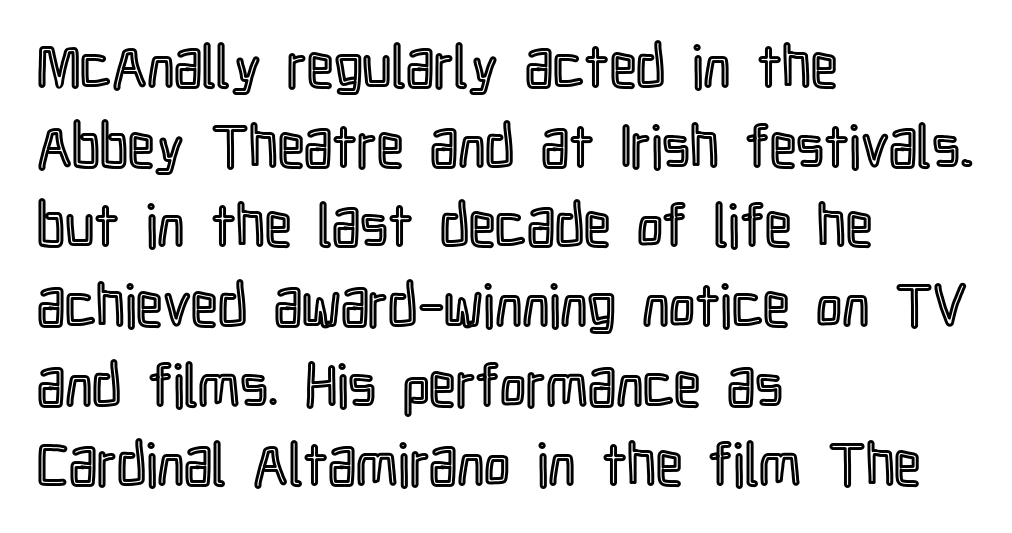
{"italic": "no", "width": "condensed", "x_height": "medium", "monospaced": "no", "underline": "no", "align": "left", "line_spacing": "normal", "line_spacing_ratio": 1.35, "letter_spacing": "normal", "letter_spacing_em": 0.0, "glyph_px": 59}
